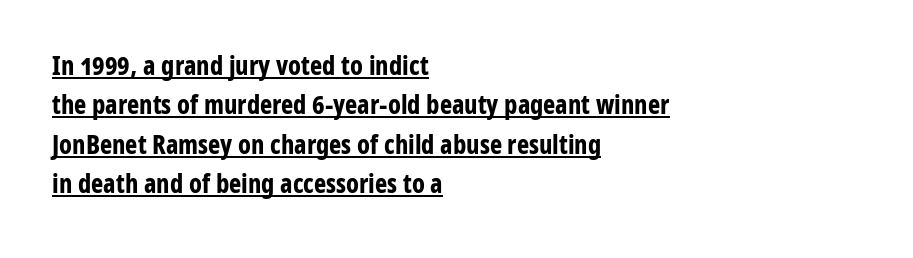
The rows are spaced the way most documents space them. In designer terms, the underline attribute is active on this setting. Pretty heavy lettering here — definitely bold. The passage is arranged the way most books set body copy — flush left. Observe the ordinary spacing: letters are neighbours, not strangers.
